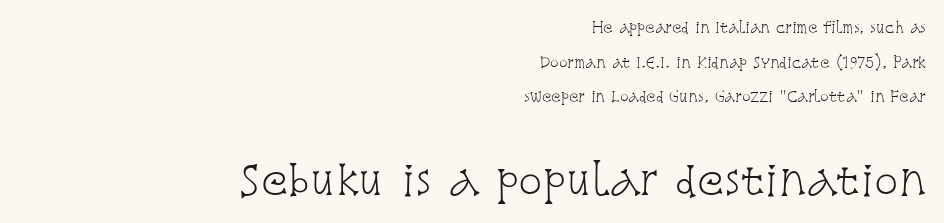
Q: Is the text bold? A: No.
Q: Is the text italic (slanted)? A: No, it is upright.
Q: Is the typeface a serif or a sans-serif typeface? A: Serif.
Q: Is the text underlined? A: No.
Q: How is the paragraph aligned? A: Right-aligned.
Q: Is the spacing between letters normal or unusually wide? A: Normal.
Q: Is the spacing between lines tight, normal or loose? A: Loose.
Q: Which block of text is set in a larger size, the first (top) or the second (bottom)? A: The second (bottom) one.
Q: Width (condensed, normal, or wide)? A: Condensed.
Q: Stroke contrast? A: Low.
Q: x-height? A: Large.
Q: Monospaced? A: No.
